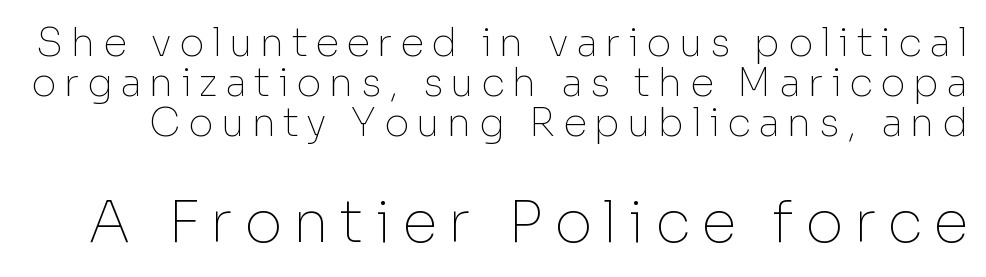
Is this a heavy cut? Hardly; it is regular or lighter. The designer dialed line spacing down below the default. Top chunk: small. Bottom chunk: large. Is this a sans? Yes — the strokes have no serifs. Upright lettering throughout. Is this a fixed-width face? No — the glyphs have proportional, varying widths.
